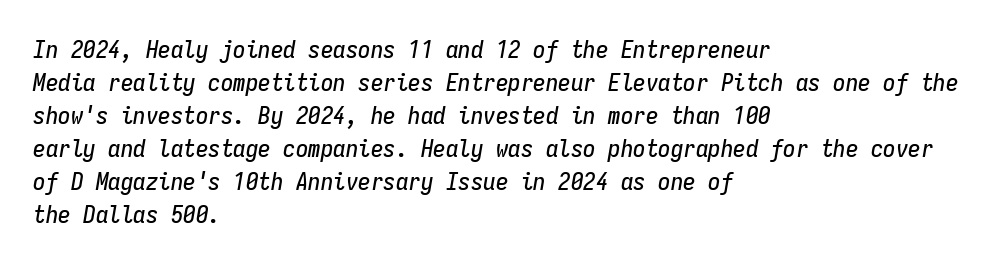
{"italic": "yes", "lean": "right", "slant_degrees": 9, "underline": "no", "align": "left", "line_spacing": "normal", "line_spacing_ratio": 1.32, "letter_spacing": "normal", "letter_spacing_em": 0.0, "glyph_px": 25}
